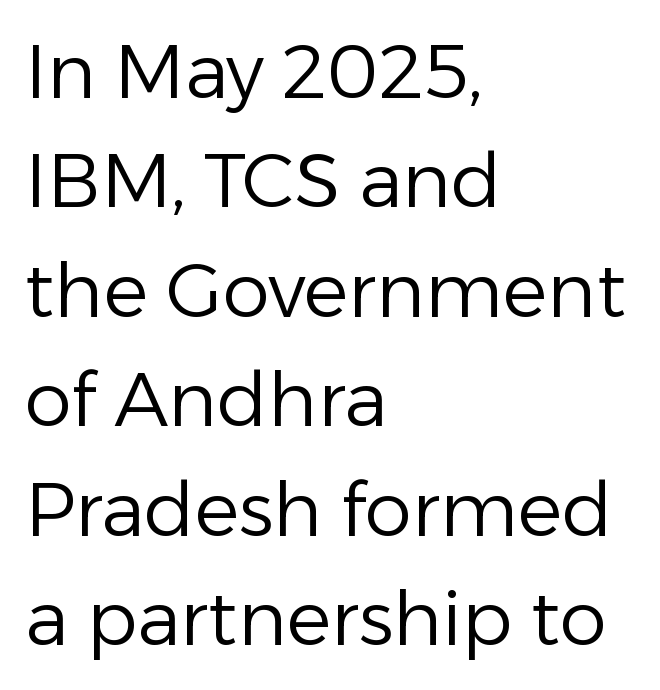
{"serif": "no", "italic": "no", "bold": "no", "weight": "regular", "width": "normal", "stroke_contrast": "low", "x_height": "medium", "monospaced": "no", "underline": "no", "align": "left", "line_spacing": "normal", "line_spacing_ratio": 1.46, "letter_spacing": "normal", "letter_spacing_em": 0.0, "glyph_px": 75}
